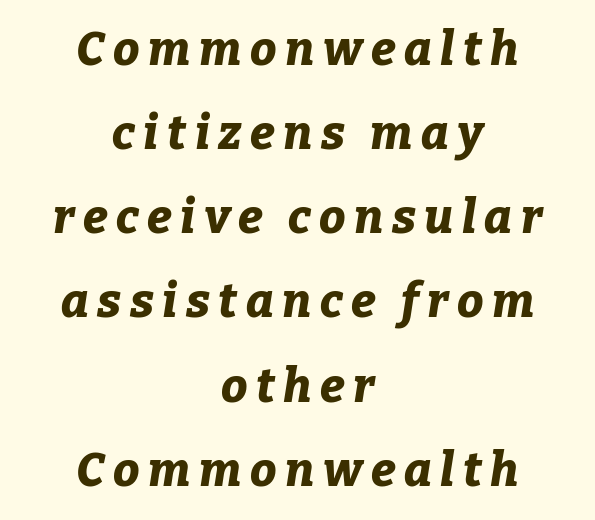
The image shows 47 px bold type, italic (leaning right); set centered, line spacing 1.79x, not underlined; low stroke contrast and a medium x-height.
